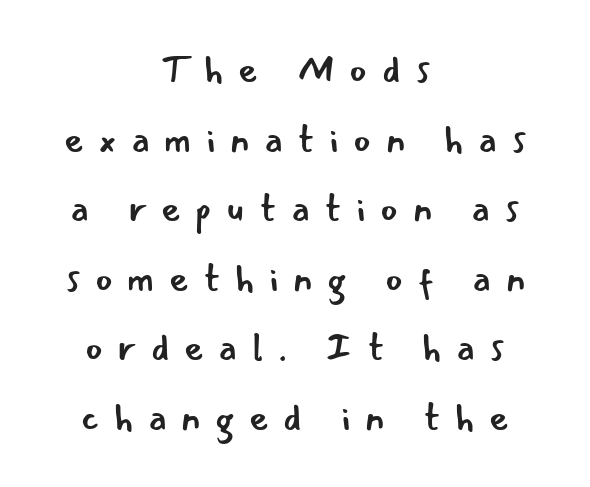
Q: Is the text bold? A: No.
Q: Is the text italic (slanted)? A: No, it is upright.
Q: Is the typeface a serif or a sans-serif typeface? A: Sans-serif.
Q: Is the text underlined? A: No.
Q: How is the paragraph aligned? A: Centered.
Q: Is the spacing between letters normal or unusually wide? A: Unusually wide.
Q: Width (condensed, normal, or wide)? A: Normal.
Q: Stroke contrast? A: Low.
Q: x-height? A: Small.
Q: Monospaced? A: No.
